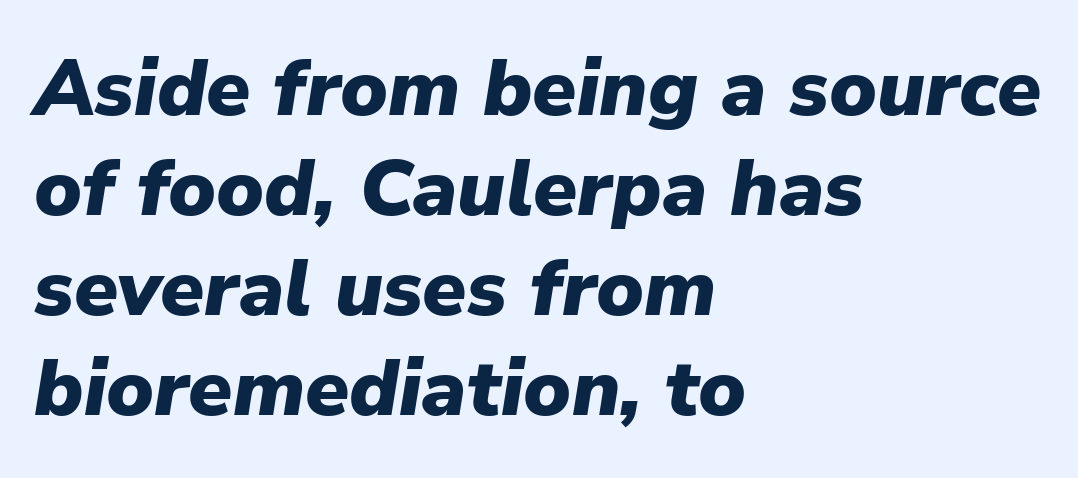
Q: Is the text bold? A: Yes.
Q: Is the text italic (slanted)? A: Yes, it leans right by about 9 degrees.
Q: Is the text underlined? A: No.
Q: How is the paragraph aligned? A: Left-aligned.
Q: Is the spacing between letters normal or unusually wide? A: Normal.
Q: Is the spacing between lines tight, normal or loose? A: Normal.
Q: Width (condensed, normal, or wide)? A: Normal.
Q: Stroke contrast? A: Low.
Q: x-height? A: Medium.
Q: Monospaced? A: No.
